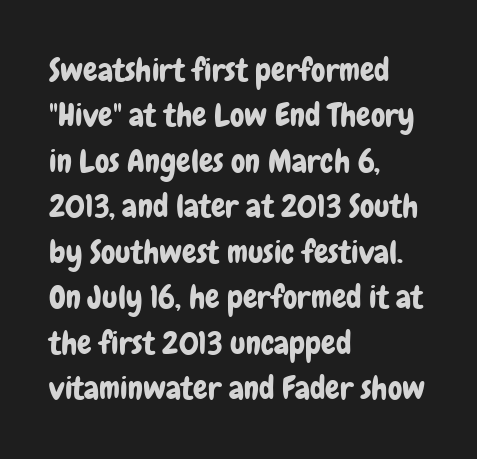
Q: Is the text italic (slanted)? A: No, it is upright.
Q: Is the typeface a serif or a sans-serif typeface? A: Sans-serif.
Q: Is the text underlined? A: No.
Q: How is the paragraph aligned? A: Left-aligned.
Q: Is the spacing between letters normal or unusually wide? A: Normal.
Q: Is the spacing between lines tight, normal or loose? A: Normal.
Q: Width (condensed, normal, or wide)? A: Condensed.
Q: Stroke contrast? A: Low.
Q: x-height? A: Medium.
Q: Monospaced? A: No.
